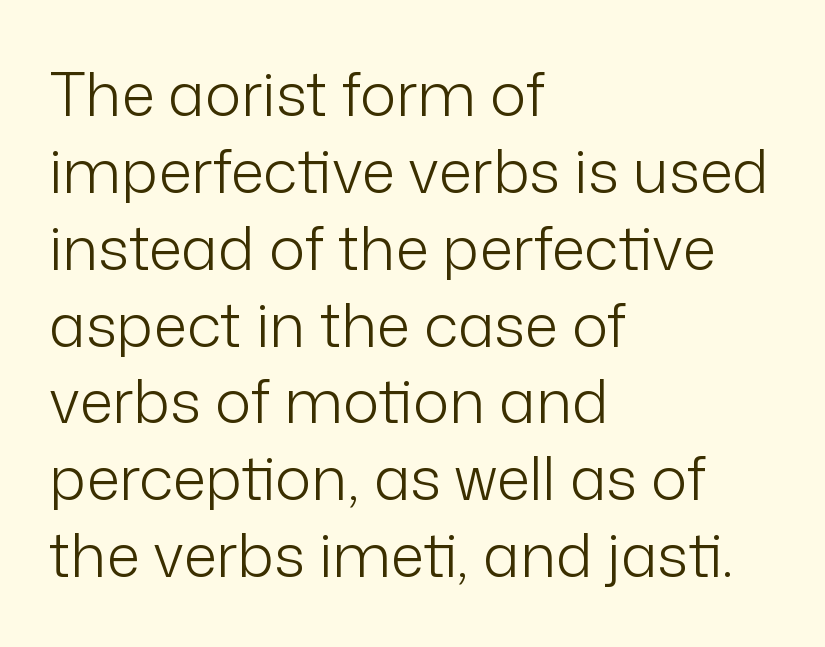
{"serif": "no", "italic": "no", "bold": "no", "weight": "light", "width": "normal", "stroke_contrast": "low", "x_height": "medium", "monospaced": "no", "underline": "no", "align": "left", "line_spacing": "normal", "line_spacing_ratio": 1.26, "letter_spacing": "normal", "letter_spacing_em": 0.0, "glyph_px": 61}
